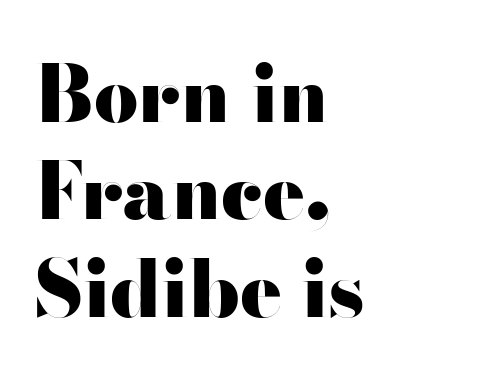
The image shows 78 px heavy, wide sans-serif type, upright; set left-aligned, normal line spacing (1.25x), normal letter spacing, not underlined; high stroke contrast and a small x-height.
